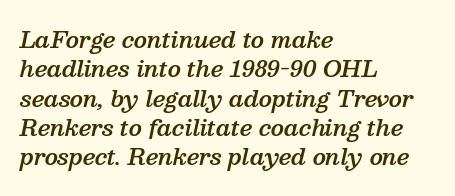
The zone under the glyphs is completely vacant. These lines keep a tight, regular rhythm from letter to letter. A semibold gives these letters moderate extra thickness, short of bold. Compared with typical paragraphs, the rows here are spaced about the same.
